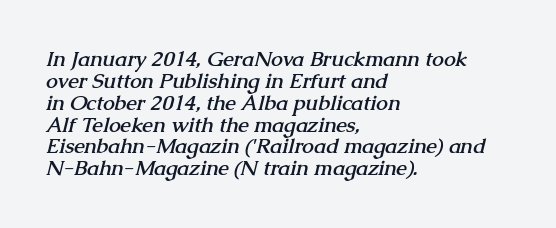
Summary of weight: heavy, a full bold. Line spacing here is tight. In terms of letterspacing, this is plain default setting. The paragraph shown leans on its left margin. The zone under the glyphs is completely vacant.
